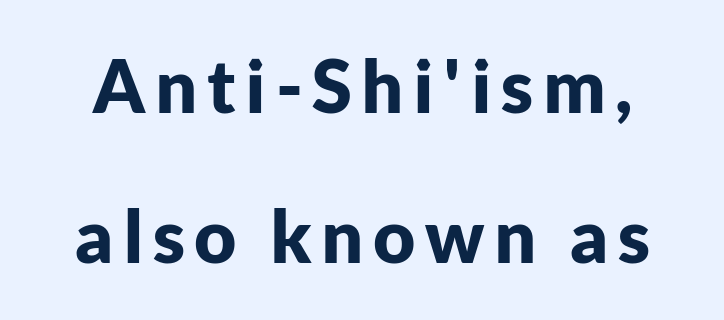
Serifs: no, the terminals of the letterforms are clean. The passage shown is typed in a proportional face where columns would drift. Is there much room between lines? Yes — plenty of vertical air separates them. You'd pick this weight for a headline — it's a proper bold.
